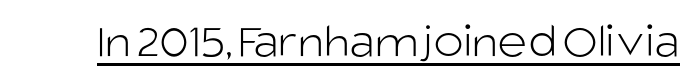
Q: Is the text bold? A: No.
Q: Is the text italic (slanted)? A: No, it is upright.
Q: Is the typeface a serif or a sans-serif typeface? A: Sans-serif.
Q: Is the text underlined? A: Yes.
Q: Is the spacing between letters normal or unusually wide? A: Normal.
Q: Width (condensed, normal, or wide)? A: Normal.
Q: Stroke contrast? A: Low.
Q: x-height? A: Large.
Q: Monospaced? A: No.
